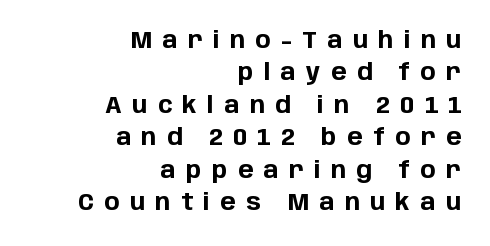
Q: Is the text bold? A: Yes.
Q: Is the text italic (slanted)? A: No, it is upright.
Q: Is the text underlined? A: No.
Q: How is the paragraph aligned? A: Right-aligned.
Q: Is the spacing between letters normal or unusually wide? A: Unusually wide.
Q: Is the spacing between lines tight, normal or loose? A: Normal.
